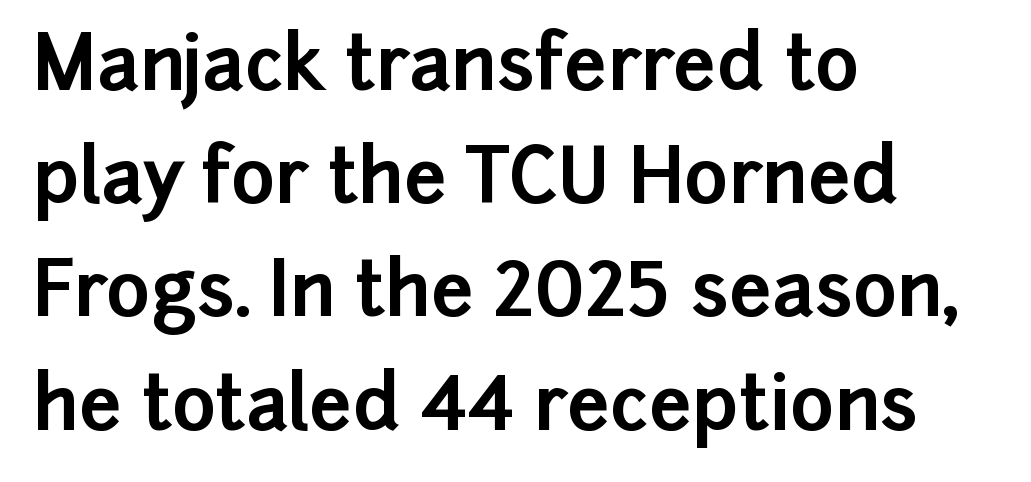
The passage shown is typed in a proportional face where columns would drift. Inter-character spacing is left at the font's built-in metrics. The letters are bold, with thick, heavy strokes. Nope, not italic — everything's standing straight.
